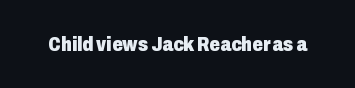
The image shows 21 px bold type, upright; set normal letter spacing, not underlined.
